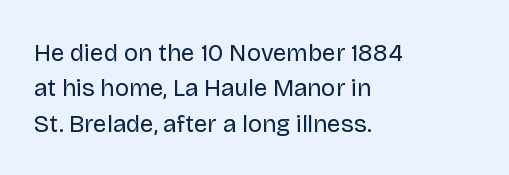
Tracking value appears to be zero — textbook default spacing. Posture: straight, roman, zero tilt. Leftover space on each line is placed entirely after the last word. This is not heavy type; no bold has been used.
